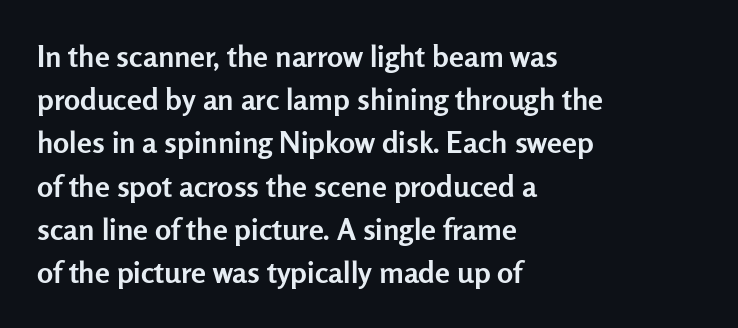
The image shows 30 px semibold sans-serif type, upright; set left-aligned, normal line spacing (1.44x), normal letter spacing, not underlined; low stroke contrast and a medium x-height.
